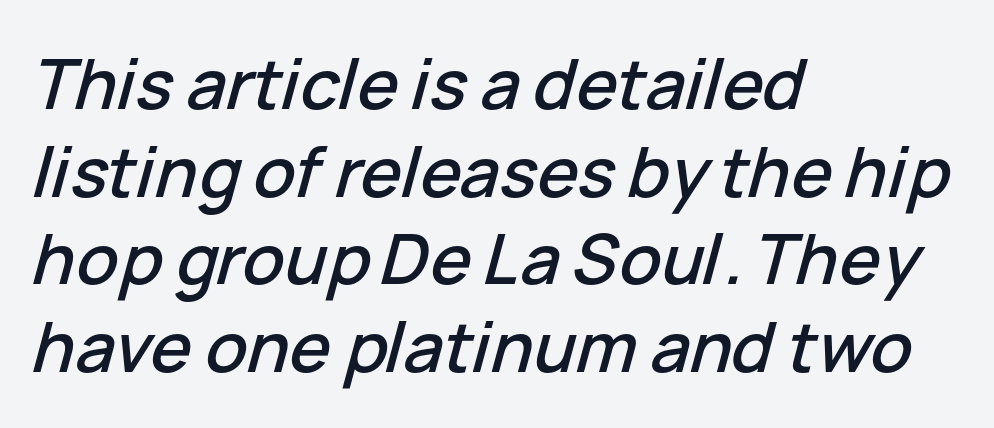
The image shows 69 px text type, italic (leaning right); set left-aligned, normal line spacing (1.27x), normal letter spacing, not underlined; low stroke contrast and a medium x-height.
